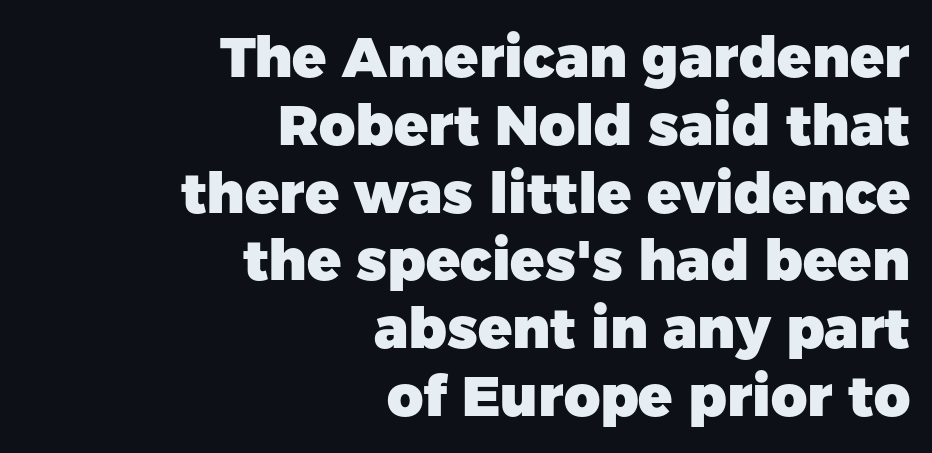
Q: Is the text bold? A: Yes.
Q: Is the text italic (slanted)? A: No, it is upright.
Q: Is the typeface a serif or a sans-serif typeface? A: Sans-serif.
Q: Is the text underlined? A: No.
Q: How is the paragraph aligned? A: Right-aligned.
Q: Is the spacing between letters normal or unusually wide? A: Normal.
Q: Width (condensed, normal, or wide)? A: Normal.
Q: Stroke contrast? A: Low.
Q: x-height? A: Medium.
Q: Monospaced? A: No.
